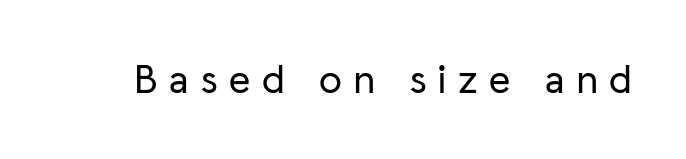
Q: Is the text italic (slanted)? A: No, it is upright.
Q: Is the typeface a serif or a sans-serif typeface? A: Sans-serif.
Q: Is the text underlined? A: No.
Q: Is the spacing between letters normal or unusually wide? A: Unusually wide.
Q: Width (condensed, normal, or wide)? A: Normal.
Q: Stroke contrast? A: Low.
Q: x-height? A: Medium.
Q: Monospaced? A: No.
